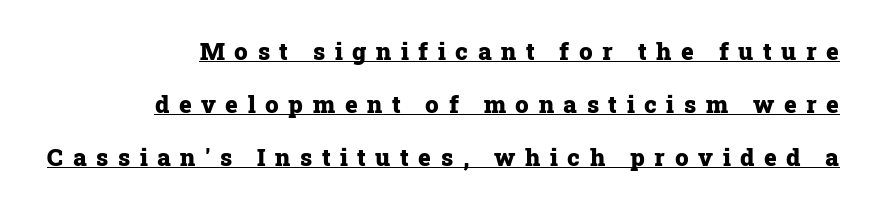
Q: Is the text bold? A: Yes.
Q: Is the text italic (slanted)? A: No, it is upright.
Q: Is the text underlined? A: Yes.
Q: How is the paragraph aligned? A: Right-aligned.
Q: Is the spacing between letters normal or unusually wide? A: Unusually wide.
Q: Is the spacing between lines tight, normal or loose? A: Loose.
